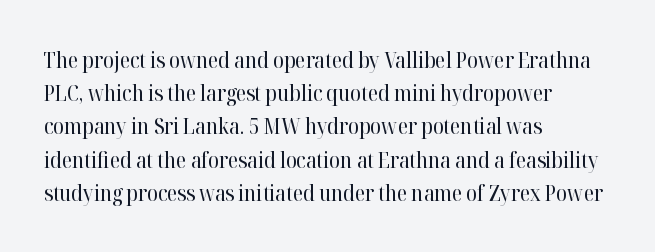
Tall strokes in this sample are plumb rather than angled. Weight: regular or lighter. Tracking value appears to be zero — textbook default spacing. The passage shown stacks its lines at a standard gap. The lines in this sample share a left origin and differ only in where they stop. Anything drawn beneath the words? Only blank space.
